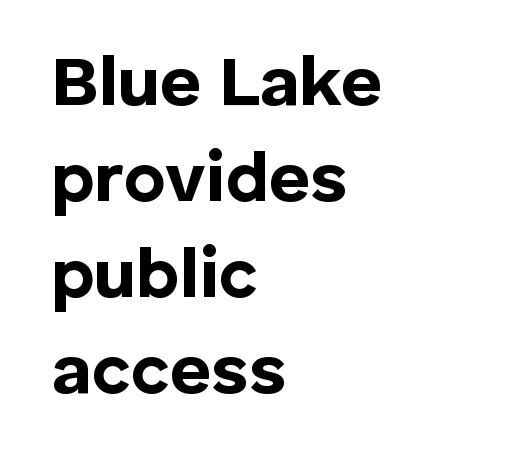
{"serif": "no", "italic": "no", "bold": "yes", "weight": "bold", "width": "normal", "stroke_contrast": "low", "x_height": "medium", "monospaced": "no", "underline": "no", "align": "left", "line_spacing": "normal", "line_spacing_ratio": 1.35, "letter_spacing": "normal", "letter_spacing_em": 0.0, "glyph_px": 71}
